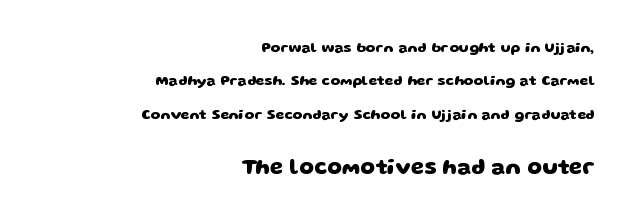
{"bold": "yes", "underline": "no", "align": "right", "line_spacing": "loose", "line_spacing_ratio": 2.38, "letter_spacing": "normal", "letter_spacing_em": 0.0, "larger_block": "second", "size_ratio": 1.5, "glyph_px": 21}
